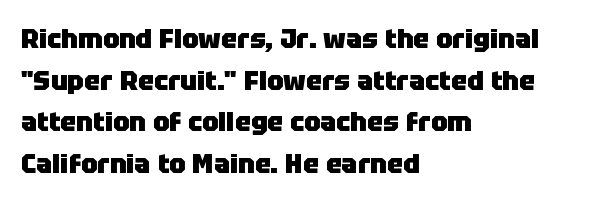
This sample keeps an unexceptional amount of space between lines. Which margin do the lines hug? The left one — the right edge is uneven. The specimen omits any rule beneath the text block's lines. Students, note that the glyphs here touch the page at normal intervals. This is heavy type, rendered in bold.
